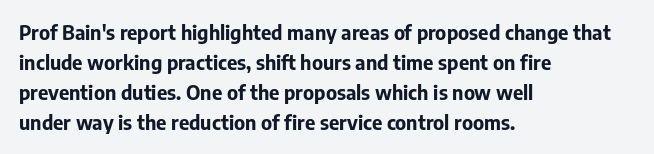
Alignment: flush left. Tall strokes in this sample are plumb rather than angled. Successive baselines arrive at the customary interval. The rendering uses a bold face; every stroke is thick and dark. The specimen omits any rule beneath the text block's lines. Short note: letters normally spaced.
